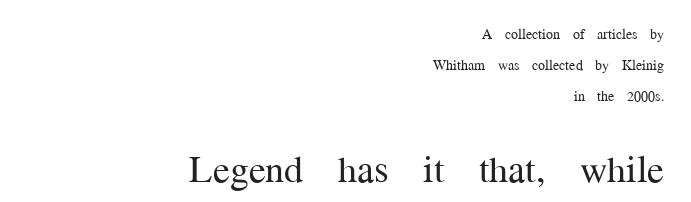
{"serif": "yes", "italic": "no", "bold": "no", "weight": "regular", "width": "normal", "stroke_contrast": "medium", "x_height": "medium", "monospaced": "no", "underline": "no", "align": "right", "line_spacing": "loose", "line_spacing_ratio": 2.22, "letter_spacing": "normal", "letter_spacing_em": 0.0, "larger_block": "second", "size_ratio": 2.71, "glyph_px": 38}
